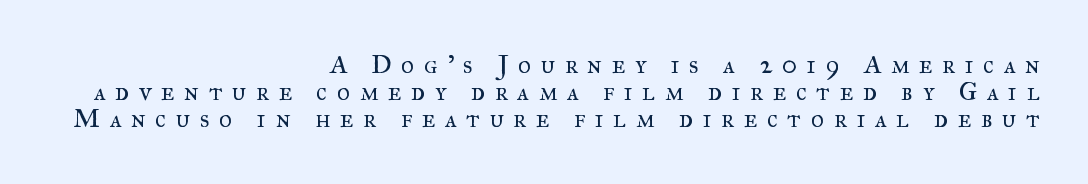
Q: Is the text bold? A: No.
Q: Is the text italic (slanted)? A: No, it is upright.
Q: Is the text underlined? A: No.
Q: How is the paragraph aligned? A: Right-aligned.
Q: Is the spacing between letters normal or unusually wide? A: Unusually wide.
Q: Is the spacing between lines tight, normal or loose? A: Tight.
